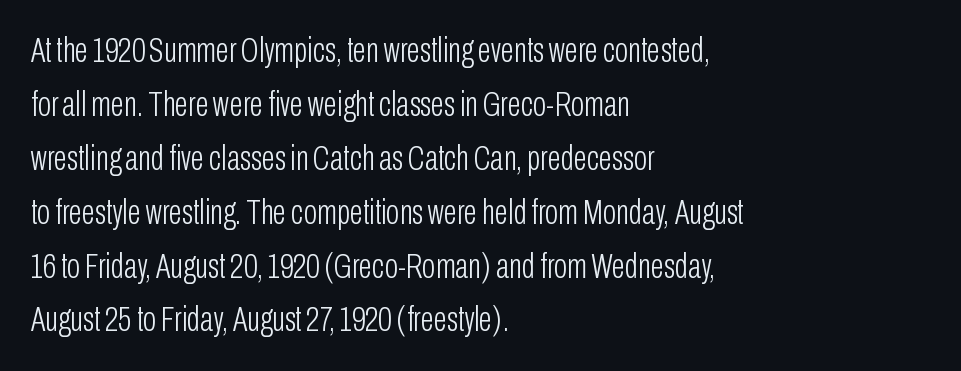
The image shows 35 px light, condensed sans-serif type, upright; set left-aligned, normal line spacing (1.54x), normal letter spacing, not underlined; low stroke contrast and a medium x-height.
